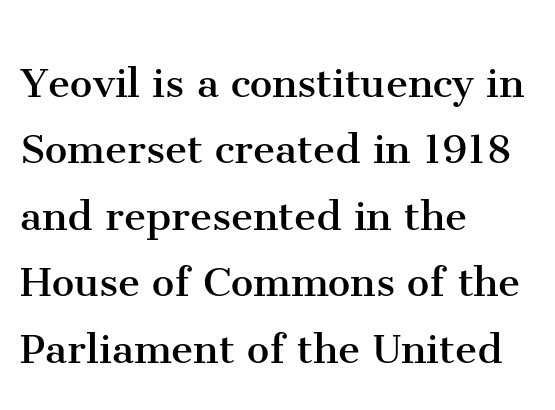
The image shows 50 px regular-weight serif type, upright; set left-aligned, normal line spacing (1.33x), normal letter spacing, not underlined; medium stroke contrast and a medium x-height.
